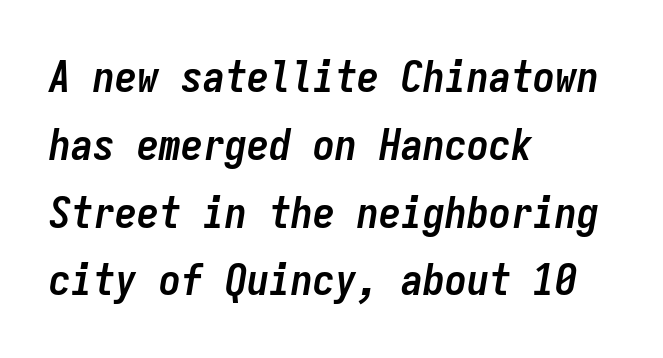
The image shows 44 px semibold, condensed type, italic (leaning right), monospaced; set left-aligned, normal line spacing (1.54x), normal letter spacing, not underlined; low stroke contrast and a medium x-height.
